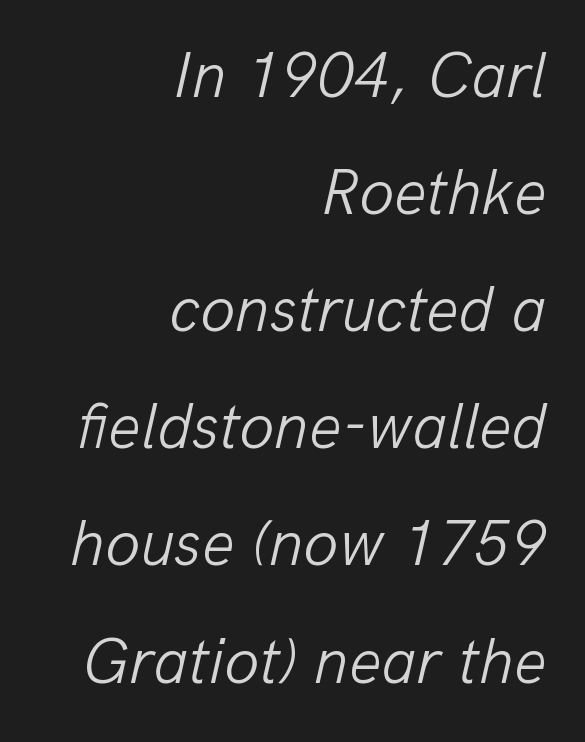
{"italic": "yes", "lean": "right", "slant_degrees": 13, "bold": "no", "weight": "light", "width": "normal", "stroke_contrast": "low", "x_height": "medium", "monospaced": "no", "underline": "no", "align": "right", "line_spacing_ratio": 1.83, "letter_spacing": "normal", "letter_spacing_em": 0.0, "glyph_px": 64}
